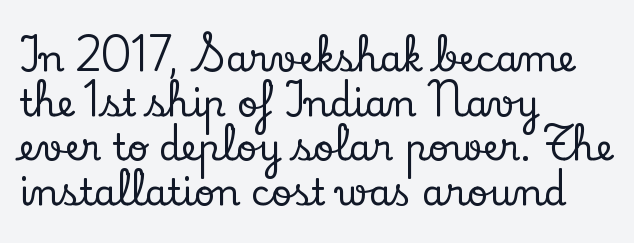
The image shows 36 px serif type, upright; set left-aligned, line spacing 1.24x, normal letter spacing, not underlined; low stroke contrast and a small x-height.
